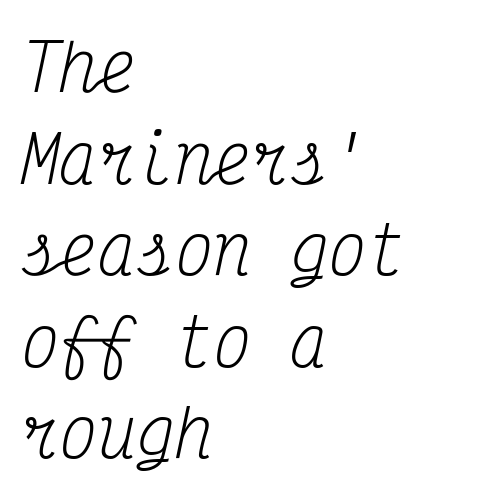
Q: Is the text bold? A: No.
Q: Is the text italic (slanted)? A: Yes, it leans right by about 12 degrees.
Q: Is the typeface a serif or a sans-serif typeface? A: Serif.
Q: Is the text underlined? A: No.
Q: How is the paragraph aligned? A: Left-aligned.
Q: Is the spacing between letters normal or unusually wide? A: Normal.
Q: Is the spacing between lines tight, normal or loose? A: Normal.
Q: Width (condensed, normal, or wide)? A: Condensed.
Q: Stroke contrast? A: Medium.
Q: x-height? A: Medium.
Q: Monospaced? A: Yes.
